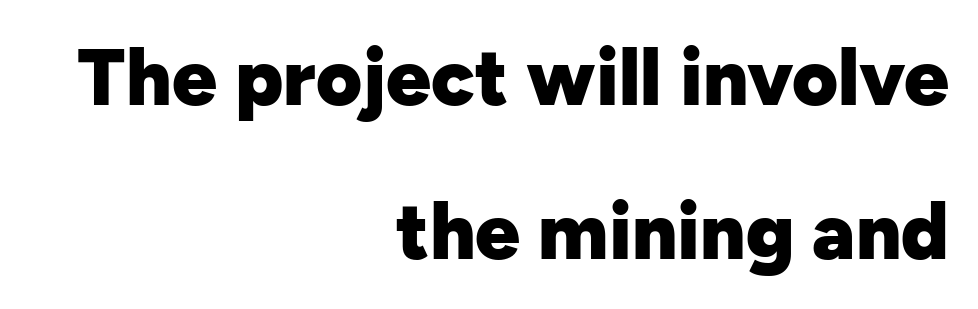
Q: Is the text bold? A: Yes.
Q: Is the text italic (slanted)? A: No, it is upright.
Q: Is the typeface a serif or a sans-serif typeface? A: Sans-serif.
Q: Is the text underlined? A: No.
Q: How is the paragraph aligned? A: Right-aligned.
Q: Is the spacing between letters normal or unusually wide? A: Normal.
Q: Is the spacing between lines tight, normal or loose? A: Loose.
Q: Width (condensed, normal, or wide)? A: Normal.
Q: Stroke contrast? A: Low.
Q: x-height? A: Medium.
Q: Monospaced? A: No.
